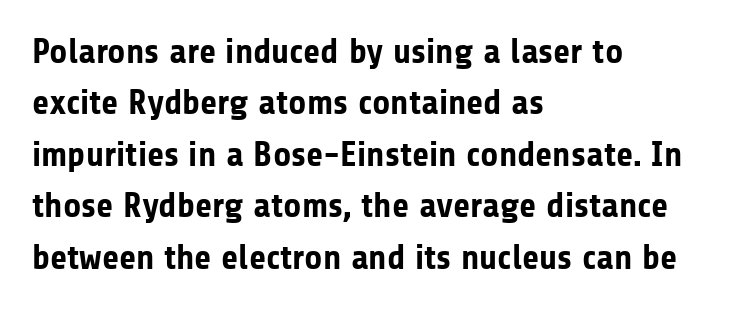
The line texture is even and compact thanks to regular tracking. A typesetter would mark this as roman, not italic. Looks like regular typesetting: each glyph gets only the width it needs. The designer left line spacing at the default. Set as a true bold cut, around the 700 mark. Plain, unruled lines of type.
